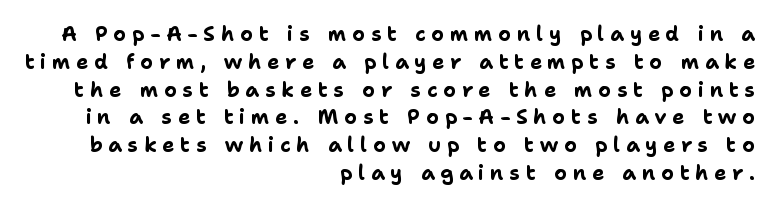
Q: Is the text bold? A: Yes.
Q: Is the text italic (slanted)? A: No, it is upright.
Q: Is the text underlined? A: No.
Q: How is the paragraph aligned? A: Right-aligned.
Q: Is the spacing between letters normal or unusually wide? A: Unusually wide.
Q: Is the spacing between lines tight, normal or loose? A: Normal.
